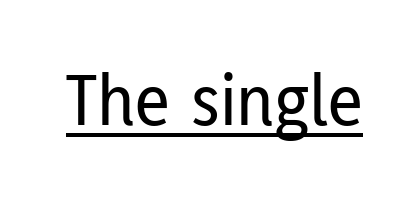
The image shows 76 px condensed sans-serif type, upright; set normal letter spacing, underlined; low stroke contrast and a medium x-height.
